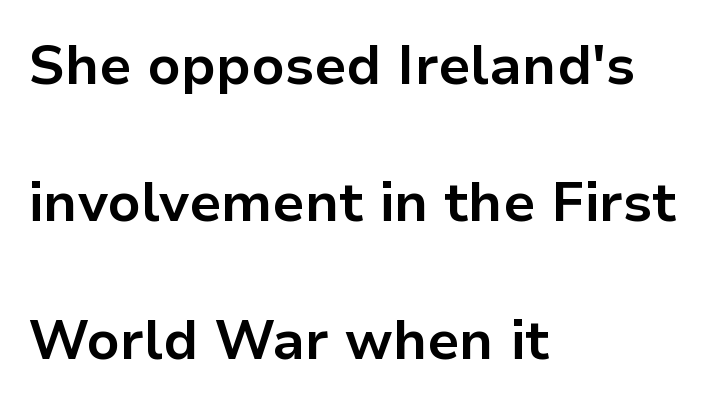
Heft: maximum for text — a bold. Nope, no serifs anywhere on these letters. The passage is arranged the way most books set body copy — flush left. Here the designer chose a conventional face with non-uniform glyph widths. The rendering uses a large line-height, opening up the rows.
